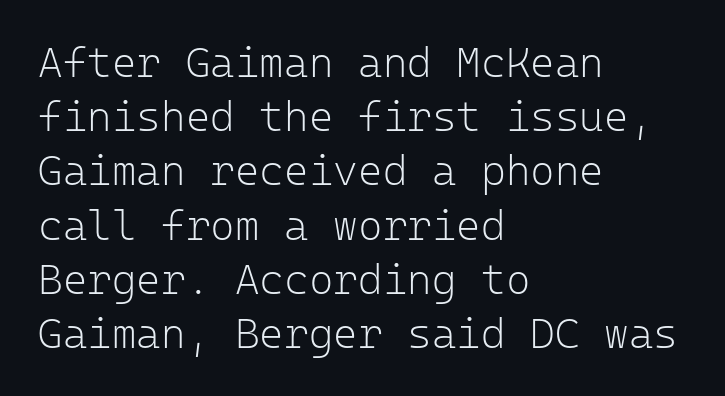
{"serif": "no", "italic": "no", "bold": "no", "weight": "light", "width": "normal", "stroke_contrast": "low", "x_height": "medium", "monospaced": "yes", "underline": "no", "align": "left", "line_spacing": "normal", "line_spacing_ratio": 1.29, "letter_spacing": "normal", "letter_spacing_em": 0.0, "glyph_px": 42}
